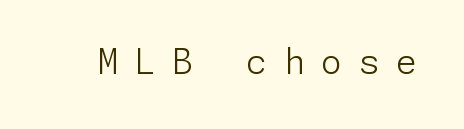
Q: Is the text bold? A: No.
Q: Is the text italic (slanted)? A: No, it is upright.
Q: Is the typeface a serif or a sans-serif typeface? A: Sans-serif.
Q: Is the text underlined? A: No.
Q: Is the spacing between letters normal or unusually wide? A: Unusually wide.
Q: Width (condensed, normal, or wide)? A: Normal.
Q: Stroke contrast? A: Low.
Q: x-height? A: Medium.
